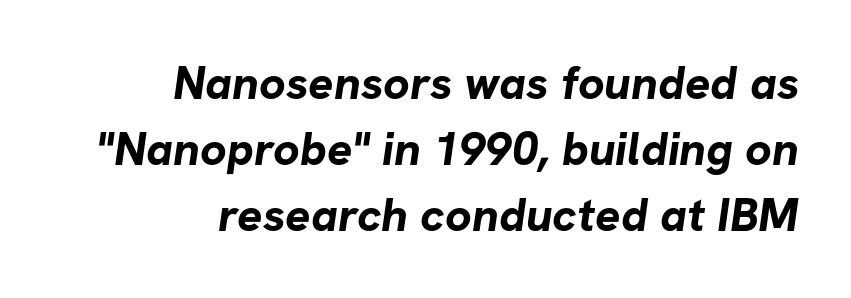
Q: Is the text bold? A: Yes.
Q: Is the typeface a serif or a sans-serif typeface? A: Sans-serif.
Q: Is the text underlined? A: No.
Q: How is the paragraph aligned? A: Right-aligned.
Q: Is the spacing between letters normal or unusually wide? A: Normal.
Q: Is the spacing between lines tight, normal or loose? A: Normal.
Q: Width (condensed, normal, or wide)? A: Normal.
Q: Stroke contrast? A: Low.
Q: x-height? A: Medium.
Q: Monospaced? A: No.
